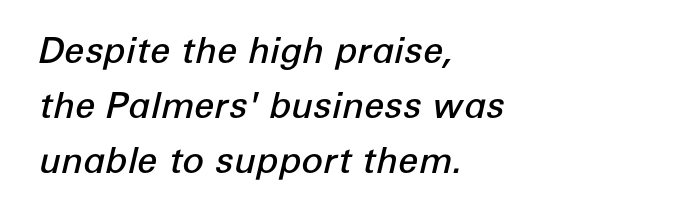
{"italic": "yes", "lean": "right", "slant_degrees": 12, "bold": "semi", "weight": "semibold", "width": "normal", "stroke_contrast": "low", "x_height": "medium", "monospaced": "no", "underline": "no", "align": "left", "line_spacing": "normal", "line_spacing_ratio": 1.53, "letter_spacing": "normal", "letter_spacing_em": 0.0, "glyph_px": 36}
